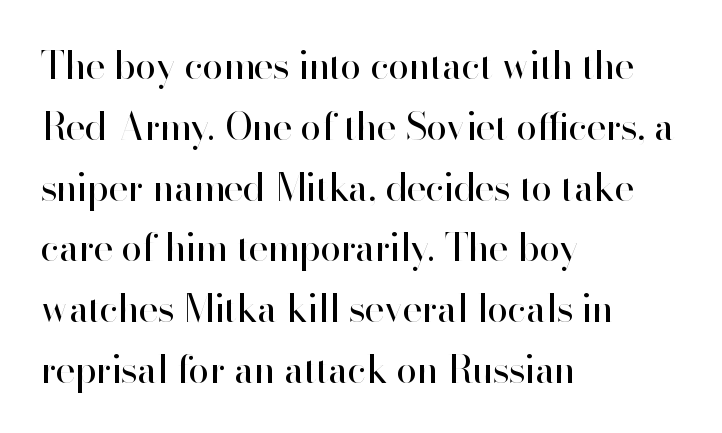
{"serif": "no", "italic": "no", "bold": "no", "weight": "regular", "width": "normal", "stroke_contrast": "high", "x_height": "small", "monospaced": "no", "underline": "no", "align": "left", "line_spacing": "normal", "line_spacing_ratio": 1.6, "letter_spacing": "normal", "letter_spacing_em": 0.0, "glyph_px": 38}
